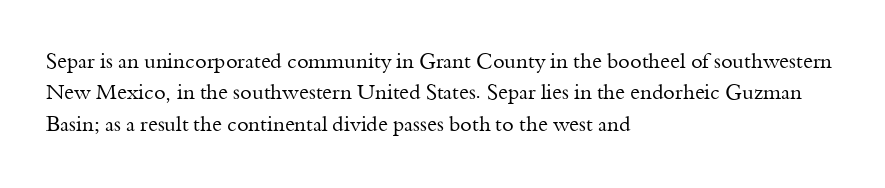
Each row of text sits above clean, open space. Italic? Not at all — the glyphs are vertical. Typeset ragged right — the left edge is the straight one. Each word holds together tightly as a unit, with standard inter-letter gaps. Interline gaps are of average width in this sample.
